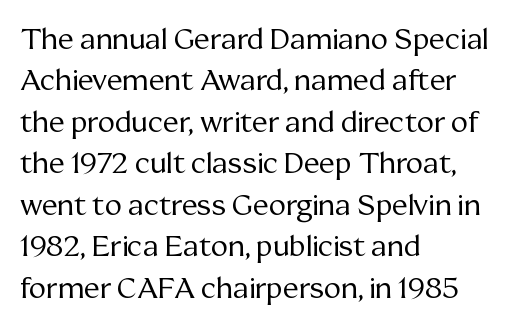
The image shows 29 px regular-weight serif type, upright; set left-aligned, normal line spacing (1.43x), normal letter spacing, not underlined; medium stroke contrast and a medium x-height.
